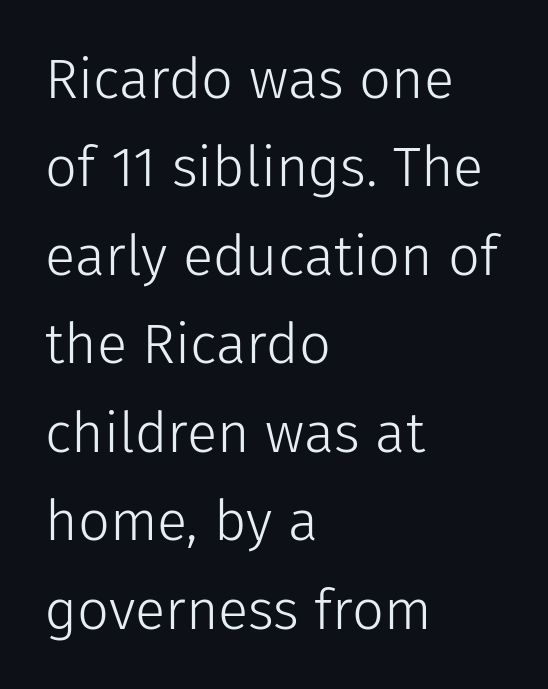
Line spacing here is normal. Upright lettering throughout. Rule under the text: the space is simply empty. The font family rendered here belongs to the sans-serif group. Spacing verdict: proportional, widths tailored to each character. The cut favours lightness, reaching ordinary text weight at its darkest.
